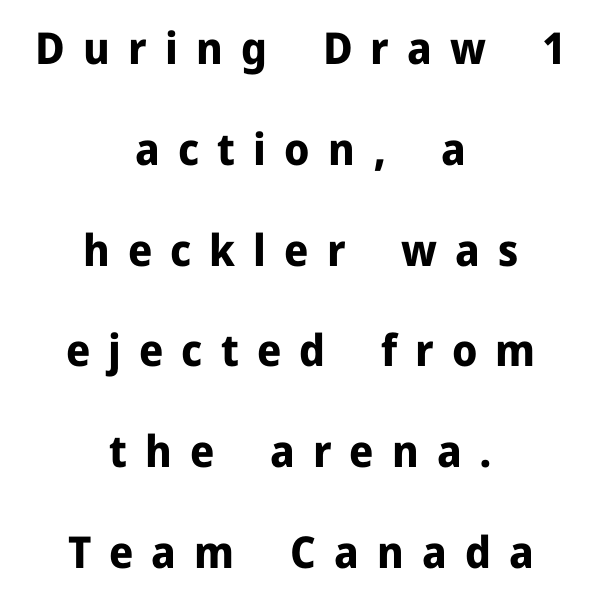
Q: Is the text bold? A: Yes.
Q: Is the text italic (slanted)? A: No, it is upright.
Q: Is the typeface a serif or a sans-serif typeface? A: Sans-serif.
Q: Is the text underlined? A: No.
Q: How is the paragraph aligned? A: Centered.
Q: Is the spacing between letters normal or unusually wide? A: Unusually wide.
Q: Is the spacing between lines tight, normal or loose? A: Loose.
Q: Width (condensed, normal, or wide)? A: Normal.
Q: Stroke contrast? A: Low.
Q: x-height? A: Medium.
Q: Monospaced? A: No.
